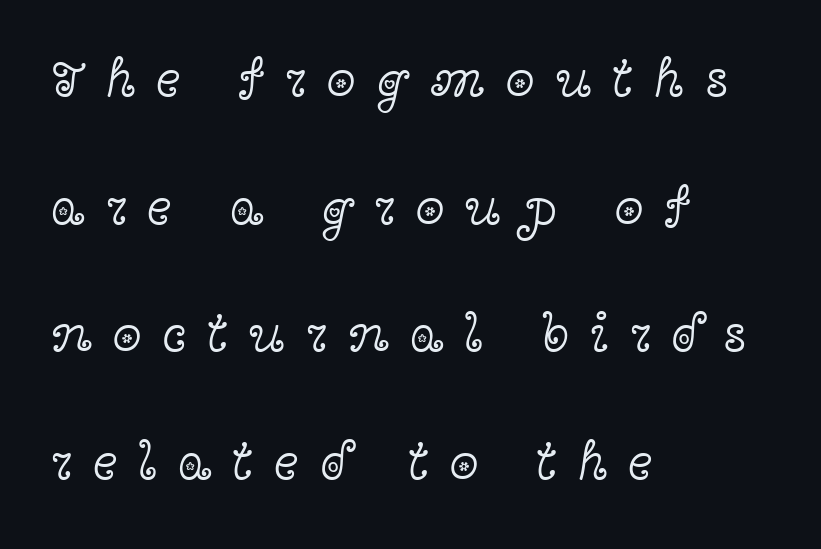
{"serif": "yes", "bold": "no", "weight": "light", "width": "wide", "x_height": "medium", "monospaced": "no", "underline": "no", "align": "left", "line_spacing": "loose", "line_spacing_ratio": 2.41, "letter_spacing": "wide", "letter_spacing_em": 0.39, "glyph_px": 53}
